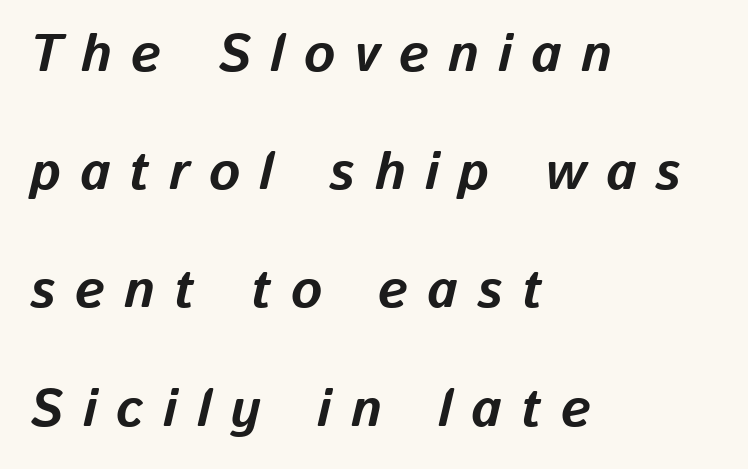
The characters look thick and weighty, a clear bold. If you drew a line through each stem, it would be angled. These lines stand farther apart than default settings would place them. Each word looks stretched out because of the extra space between its letters.
